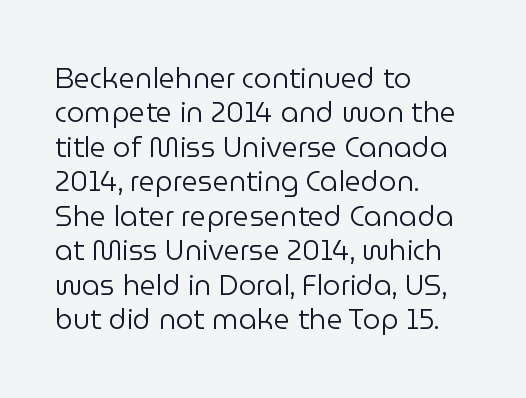
The line texture is even and compact thanks to regular tracking. Is the type heavy? It reads as light-to-regular instead. The typography opts for an upright posture over an oblique one. The foot of each line stays bare and open. The lines are quadded left. Think of a printed novel: that variable character pitch is what you see here.
